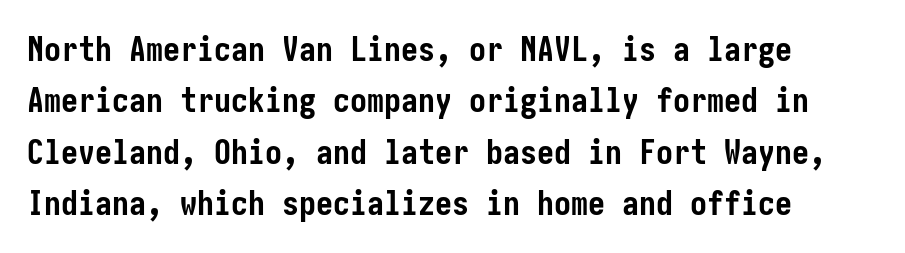
Q: Is the text bold? A: Yes.
Q: Is the text italic (slanted)? A: No, it is upright.
Q: Is the typeface a serif or a sans-serif typeface? A: Sans-serif.
Q: Is the text underlined? A: No.
Q: How is the paragraph aligned? A: Left-aligned.
Q: Is the spacing between letters normal or unusually wide? A: Normal.
Q: Is the spacing between lines tight, normal or loose? A: Normal.
Q: Width (condensed, normal, or wide)? A: Condensed.
Q: Stroke contrast? A: Low.
Q: x-height? A: Medium.
